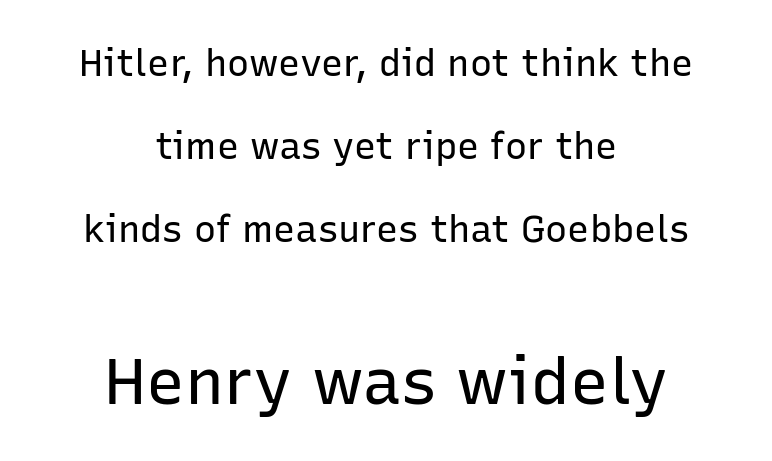
The image shows 65 px regular-weight sans-serif type, upright; set centered, loose line spacing (2.25x), normal letter spacing, not underlined; the second (bottom) block is 1.76x larger; low stroke contrast and a medium x-height.
